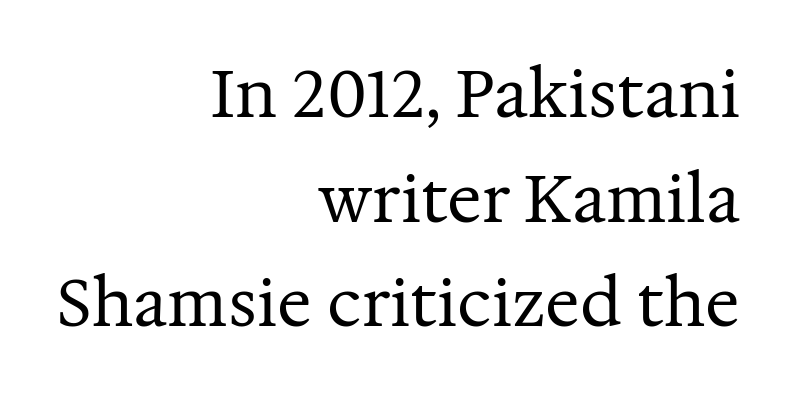
Q: Is the text bold? A: No.
Q: Is the text italic (slanted)? A: No, it is upright.
Q: Is the typeface a serif or a sans-serif typeface? A: Serif.
Q: Is the text underlined? A: No.
Q: How is the paragraph aligned? A: Right-aligned.
Q: Is the spacing between letters normal or unusually wide? A: Normal.
Q: Is the spacing between lines tight, normal or loose? A: Normal.
Q: Width (condensed, normal, or wide)? A: Normal.
Q: Stroke contrast? A: Medium.
Q: x-height? A: Medium.
Q: Monospaced? A: No.
